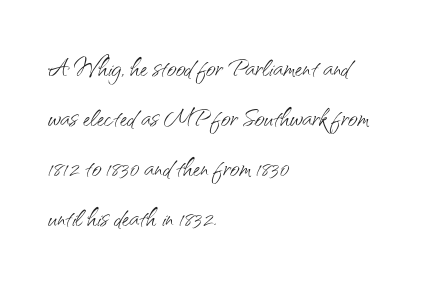
{"serif": "no", "bold": "no", "weight": "light", "width": "normal", "stroke_contrast": "medium", "x_height": "small", "monospaced": "no", "underline": "no", "align": "left", "line_spacing": "normal", "line_spacing_ratio": 1.52, "letter_spacing": "normal", "letter_spacing_em": 0.0, "glyph_px": 33}
